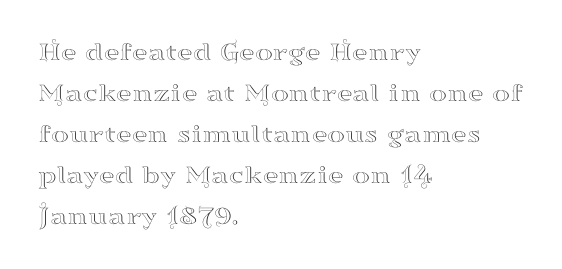
Q: Is the text italic (slanted)? A: No, it is upright.
Q: Is the text underlined? A: No.
Q: How is the paragraph aligned? A: Left-aligned.
Q: Is the spacing between letters normal or unusually wide? A: Normal.
Q: Is the spacing between lines tight, normal or loose? A: Normal.
